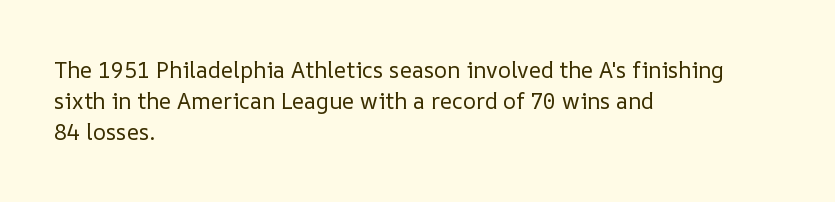
The image shows 22 px text type, upright; set left-aligned, normal line spacing (1.42x), normal letter spacing, not underlined.
